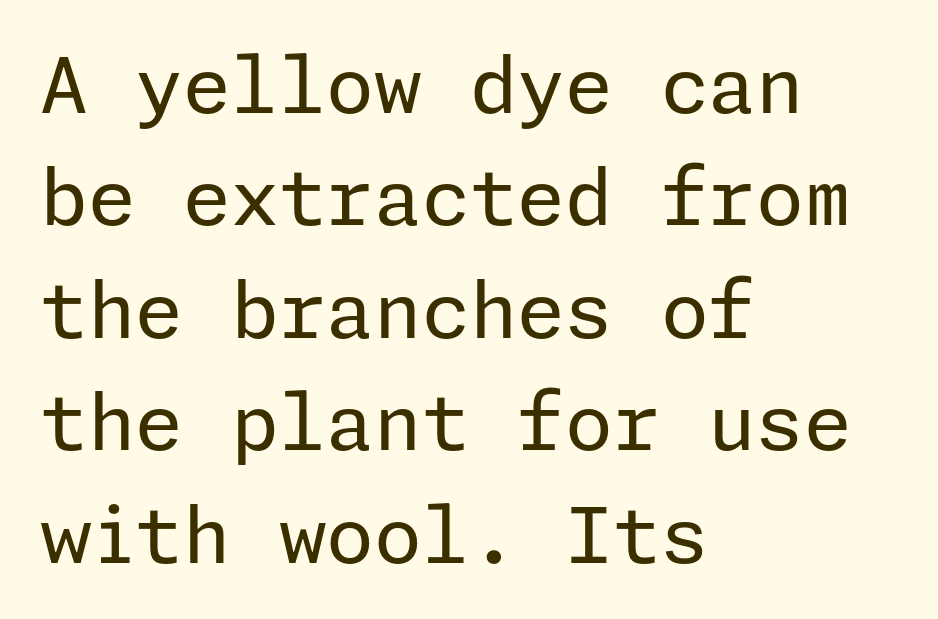
{"serif": "no", "italic": "no", "bold": "no", "weight": "regular", "width": "normal", "stroke_contrast": "low", "x_height": "medium", "underline": "no", "align": "left", "line_spacing": "normal", "line_spacing_ratio": 1.46, "letter_spacing": "normal", "letter_spacing_em": 0.0, "glyph_px": 77}
